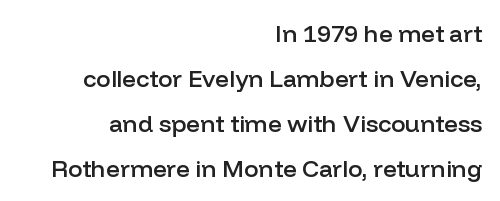
{"italic": "no", "bold": "semi", "underline": "no", "align": "right", "line_spacing_ratio": 1.87, "letter_spacing": "normal", "letter_spacing_em": 0.0, "glyph_px": 24}
